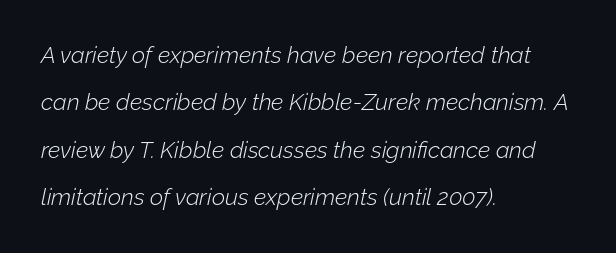
{"italic": "yes", "lean": "right", "slant_degrees": 12, "bold": "no", "underline": "no", "align": "left", "line_spacing": "loose", "line_spacing_ratio": 2.06, "letter_spacing": "normal", "letter_spacing_em": 0.0, "glyph_px": 23}
